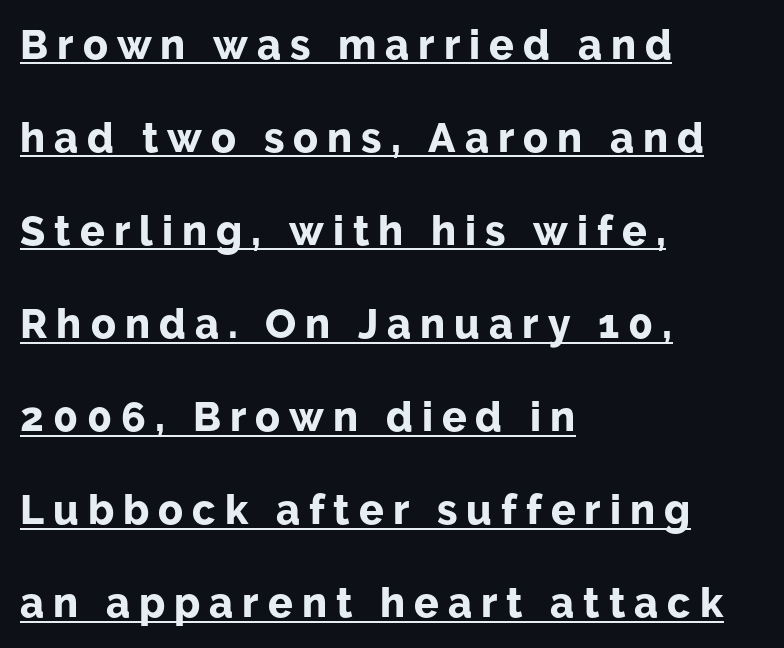
Q: Is the text bold? A: Yes.
Q: Is the text italic (slanted)? A: No, it is upright.
Q: Is the typeface a serif or a sans-serif typeface? A: Sans-serif.
Q: Is the text underlined? A: Yes.
Q: How is the paragraph aligned? A: Left-aligned.
Q: Is the spacing between letters normal or unusually wide? A: Unusually wide.
Q: Is the spacing between lines tight, normal or loose? A: Loose.
Q: Width (condensed, normal, or wide)? A: Normal.
Q: Stroke contrast? A: Low.
Q: x-height? A: Medium.
Q: Monospaced? A: No.
